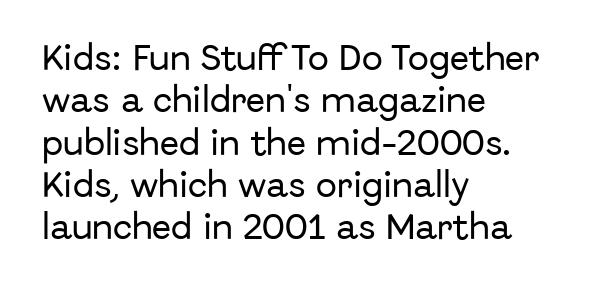
{"serif": "no", "italic": "no", "width": "normal", "stroke_contrast": "low", "x_height": "medium", "monospaced": "no", "underline": "no", "align": "left", "line_spacing": "normal", "line_spacing_ratio": 1.51, "letter_spacing": "normal", "letter_spacing_em": 0.0, "glyph_px": 28}
